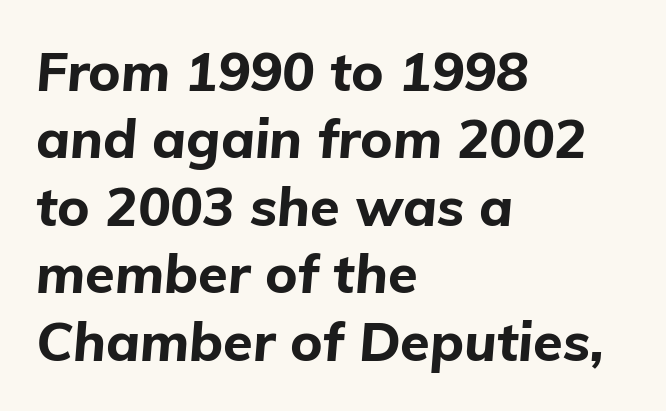
Q: Is the text bold? A: Yes.
Q: Is the text italic (slanted)? A: Yes, it leans right by about 5 degrees.
Q: Is the text underlined? A: No.
Q: How is the paragraph aligned? A: Left-aligned.
Q: Is the spacing between letters normal or unusually wide? A: Normal.
Q: Is the spacing between lines tight, normal or loose? A: Normal.
Q: Width (condensed, normal, or wide)? A: Normal.
Q: Stroke contrast? A: Low.
Q: x-height? A: Medium.
Q: Monospaced? A: No.
